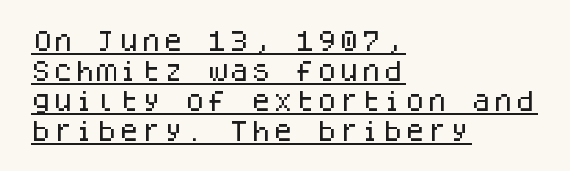
Characters follow at the spacing the type designer built in. The ragged edge is on the right, which tells us the setting is flush left. A baseline rule has been typeset under these characters. Vertical strokes here are truly vertical. The block of text has a typical density, with ordinary space between rows.
